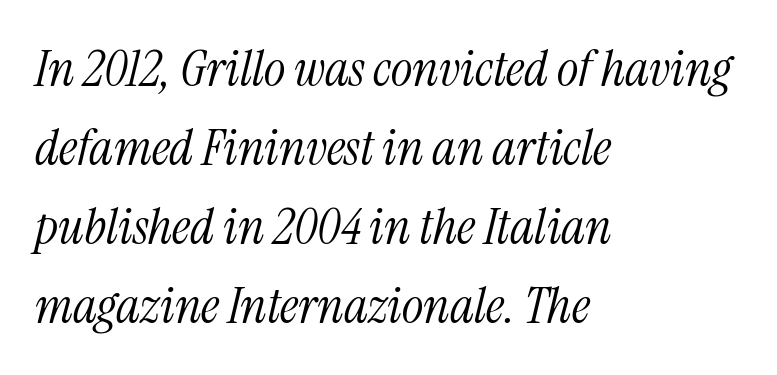
{"serif": "yes", "italic": "yes", "lean": "right", "slant_degrees": 13, "bold": "no", "weight": "light", "width": "condensed", "stroke_contrast": "medium", "x_height": "medium", "monospaced": "no", "underline": "no", "align": "left", "line_spacing": "normal", "line_spacing_ratio": 1.55, "letter_spacing": "normal", "letter_spacing_em": 0.0, "glyph_px": 51}
